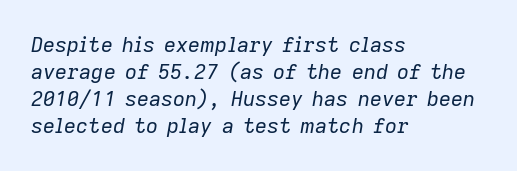
{"italic": "yes", "lean": "right", "slant_degrees": 9, "bold": "no", "underline": "no", "align": "left", "line_spacing": "normal", "line_spacing_ratio": 1.29, "letter_spacing": "normal", "letter_spacing_em": 0.0, "glyph_px": 21}
